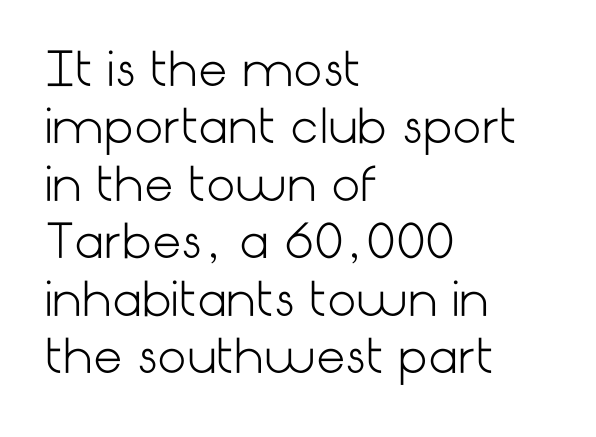
The image shows 46 px light sans-serif type, upright; set left-aligned, normal line spacing (1.25x), normal letter spacing, not underlined; low stroke contrast and a medium x-height.
